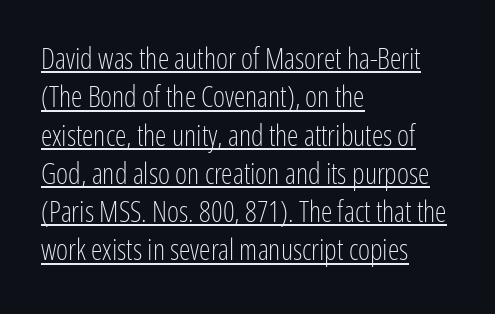
Q: Is the text bold? A: No.
Q: Is the text italic (slanted)? A: No, it is upright.
Q: Is the typeface a serif or a sans-serif typeface? A: Sans-serif.
Q: Is the text underlined? A: Yes.
Q: How is the paragraph aligned? A: Left-aligned.
Q: Is the spacing between letters normal or unusually wide? A: Normal.
Q: Is the spacing between lines tight, normal or loose? A: Normal.
Q: Width (condensed, normal, or wide)? A: Condensed.
Q: Stroke contrast? A: Low.
Q: x-height? A: Medium.
Q: Monospaced? A: No.
